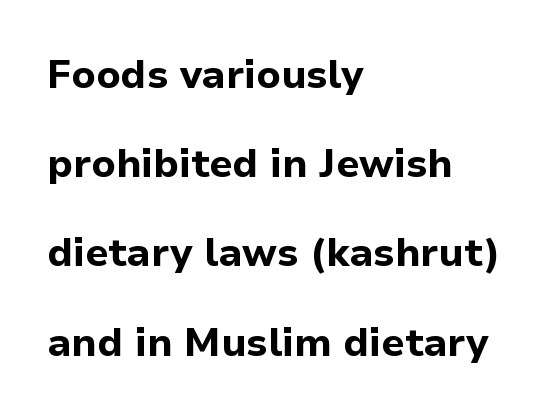
Do the letters lean? They stand straight. Note the varied advance widths — an 'i' is clearly narrower than an 'm'. The font family rendered here belongs to the sans-serif group. Quick note: interline space is abundant. Thick stems and heavy bowls — unmistakably bold.
